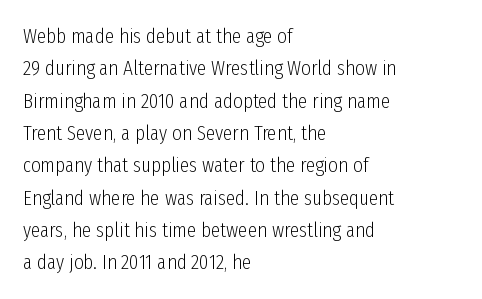
{"italic": "no", "bold": "no", "underline": "no", "align": "left", "line_spacing": "normal", "line_spacing_ratio": 1.54, "letter_spacing": "normal", "letter_spacing_em": 0.0, "glyph_px": 21}
